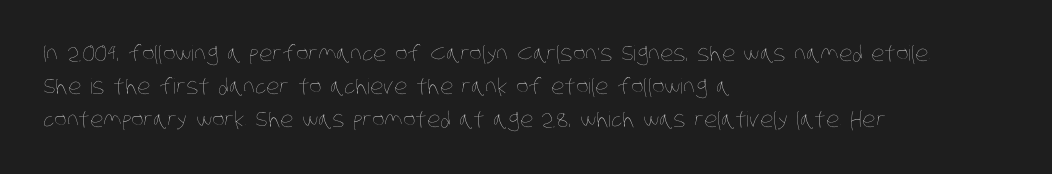
Q: Is the text bold? A: No.
Q: Is the text underlined? A: No.
Q: How is the paragraph aligned? A: Left-aligned.
Q: Is the spacing between letters normal or unusually wide? A: Normal.
Q: Is the spacing between lines tight, normal or loose? A: Normal.
